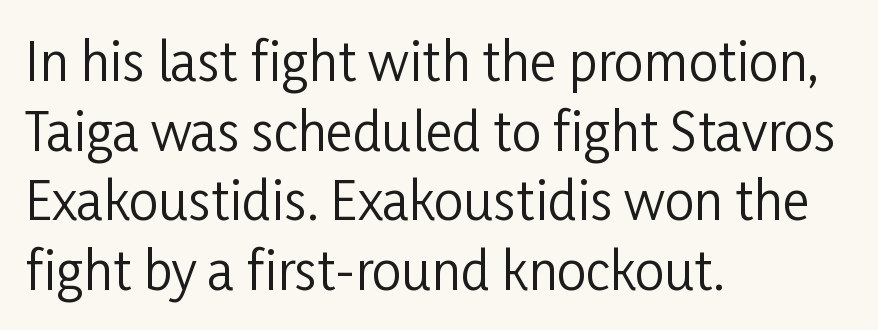
{"serif": "no", "italic": "no", "bold": "no", "weight": "regular", "width": "condensed", "stroke_contrast": "low", "x_height": "medium", "monospaced": "no", "underline": "no", "align": "left", "line_spacing": "normal", "line_spacing_ratio": 1.34, "letter_spacing": "normal", "letter_spacing_em": 0.0, "glyph_px": 52}
